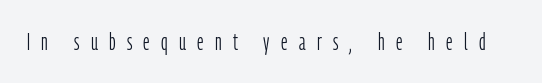
The image shows 23 px text type, upright; set unusually wide letter spacing (+0.49 em), not underlined.
